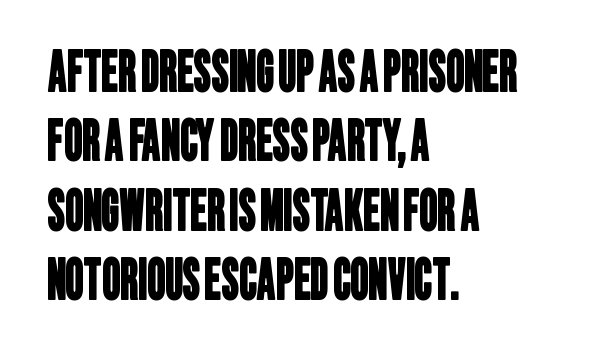
{"serif": "no", "width": "condensed", "stroke_contrast": "low", "x_height": "large", "monospaced": "no", "underline": "no", "align": "left", "line_spacing_ratio": 1.24, "letter_spacing": "normal", "letter_spacing_em": 0.0, "glyph_px": 56}
